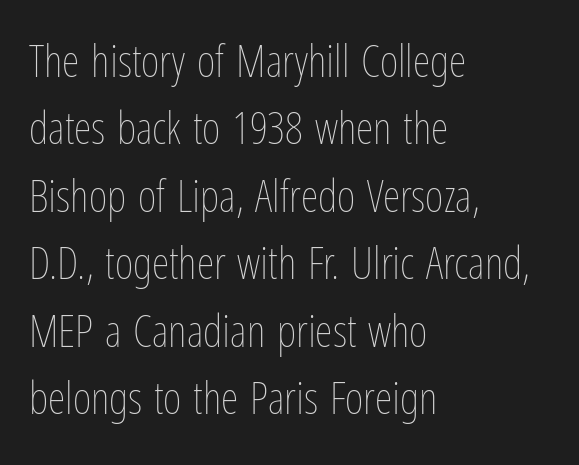
The image shows 45 px thin, condensed type, upright; set left-aligned, normal line spacing (1.5x), normal letter spacing, not underlined; low stroke contrast and a medium x-height.
